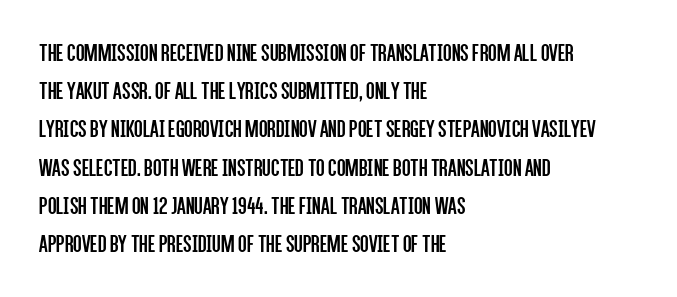
{"italic": "no", "bold": "no", "underline": "no", "align": "left", "line_spacing": "normal", "line_spacing_ratio": 1.53, "letter_spacing": "normal", "letter_spacing_em": 0.0, "glyph_px": 25}
